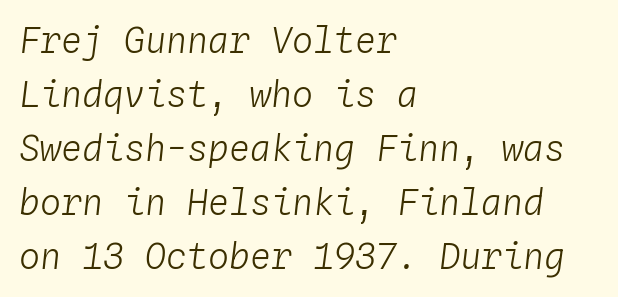
The image shows 35 px light type, italic (leaning right), monospaced; set left-aligned, normal line spacing (1.54x), normal letter spacing, not underlined; low stroke contrast and a medium x-height.
